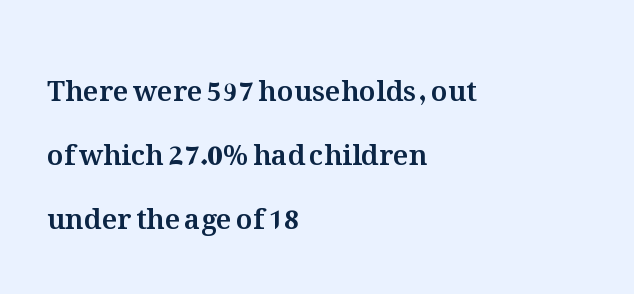
Check the space under the baseline: it is left empty. Which margin do the lines hug? The left one — the right edge is uneven. This is roman type, the default non-slanted kind. The gaps between neighbouring characters are ordinary and unremarkable. Honestly, the rows look like they've been pulled way apart. Is this a fixed-width face? No — the glyphs have proportional, varying widths.
